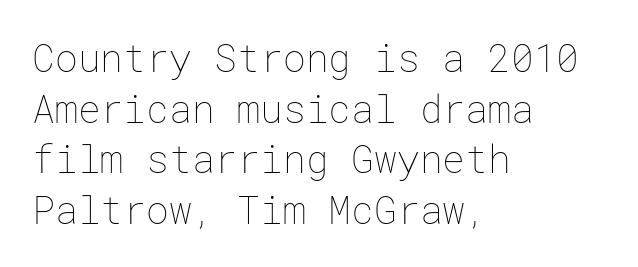
Q: Is the text bold? A: No.
Q: Is the text italic (slanted)? A: No, it is upright.
Q: Is the text underlined? A: No.
Q: How is the paragraph aligned? A: Left-aligned.
Q: Is the spacing between letters normal or unusually wide? A: Normal.
Q: Is the spacing between lines tight, normal or loose? A: Normal.
Q: Width (condensed, normal, or wide)? A: Normal.
Q: Stroke contrast? A: Low.
Q: x-height? A: Medium.
